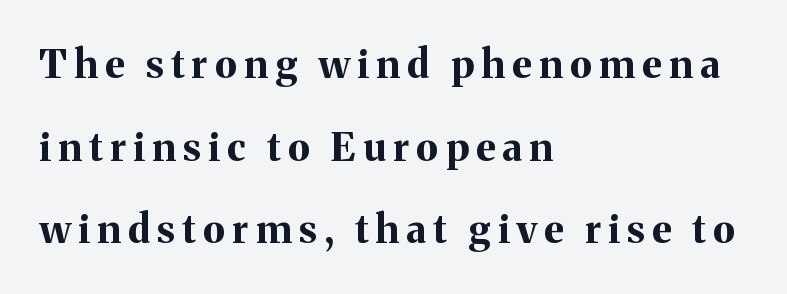
The image shows 39 px bold serif type, upright; set left-aligned, loose line spacing (2.12x), not underlined; medium stroke contrast and a medium x-height.
